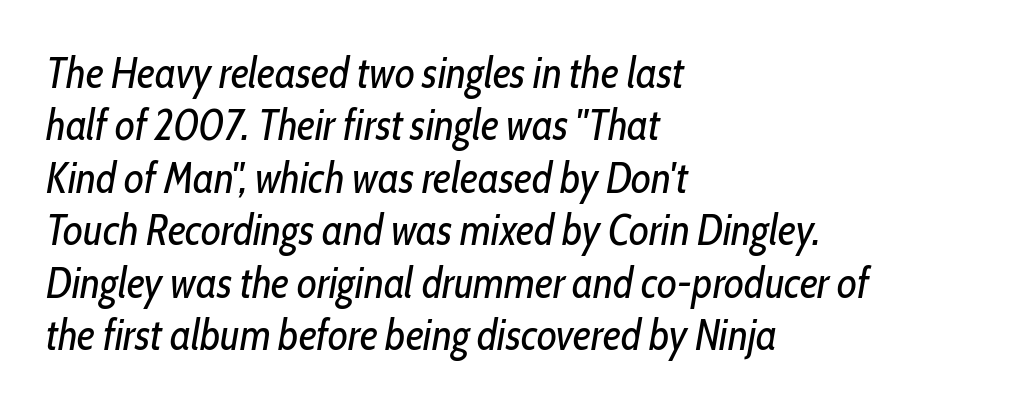
The image shows 43 px regular-weight, condensed type, italic (leaning right); set left-aligned, line spacing 1.22x, normal letter spacing, not underlined; low stroke contrast and a medium x-height.
